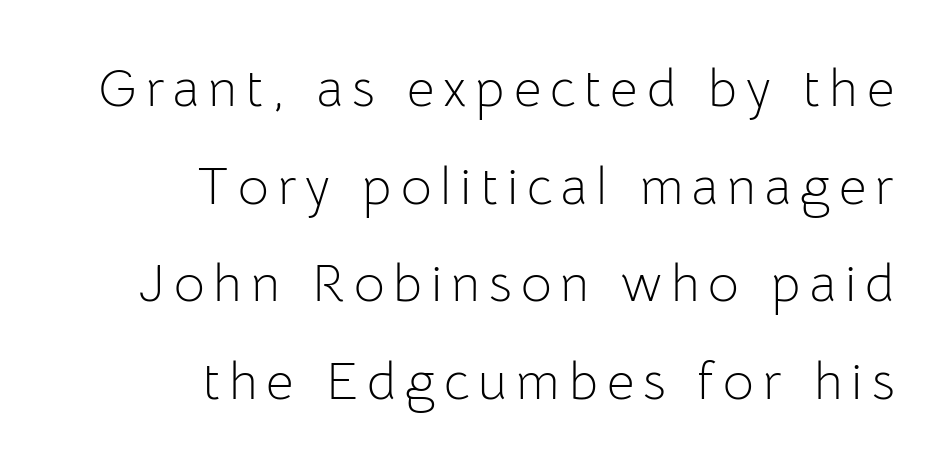
{"serif": "no", "italic": "no", "bold": "no", "weight": "light", "width": "normal", "stroke_contrast": "low", "x_height": "medium", "monospaced": "no", "underline": "no", "align": "right", "line_spacing_ratio": 1.84, "glyph_px": 53}
